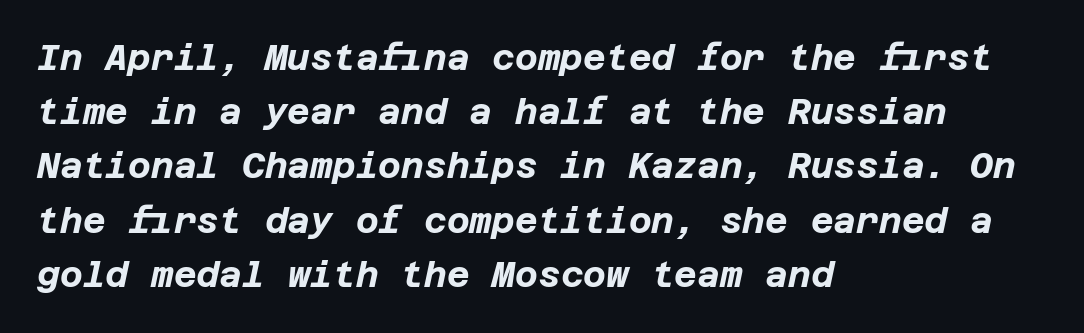
If you drew a line through each stem, it would be angled. The lines in this sample share a left origin and differ only in where they stop. How are the letters spaced? Ordinarily, with no added tracking. This sample keeps an unexceptional amount of space between lines.
